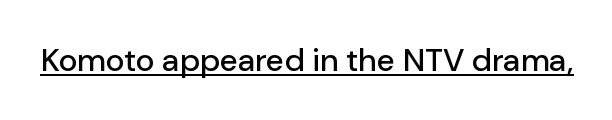
The image shows 32 px sans-serif type, upright; set normal letter spacing, underlined; low stroke contrast and a medium x-height.
